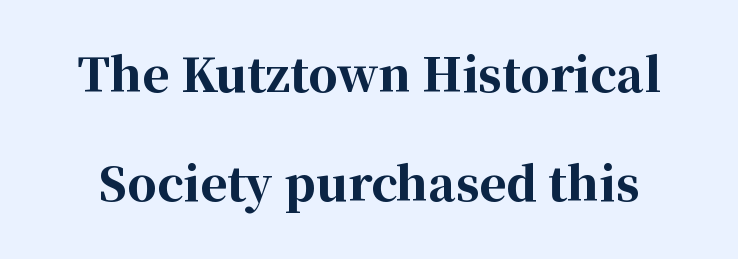
{"serif": "yes", "italic": "no", "bold": "yes", "weight": "bold", "width": "normal", "stroke_contrast": "high", "x_height": "medium", "monospaced": "no", "underline": "no", "line_spacing": "loose", "line_spacing_ratio": 2.37, "letter_spacing": "normal", "letter_spacing_em": 0.0, "glyph_px": 46}
